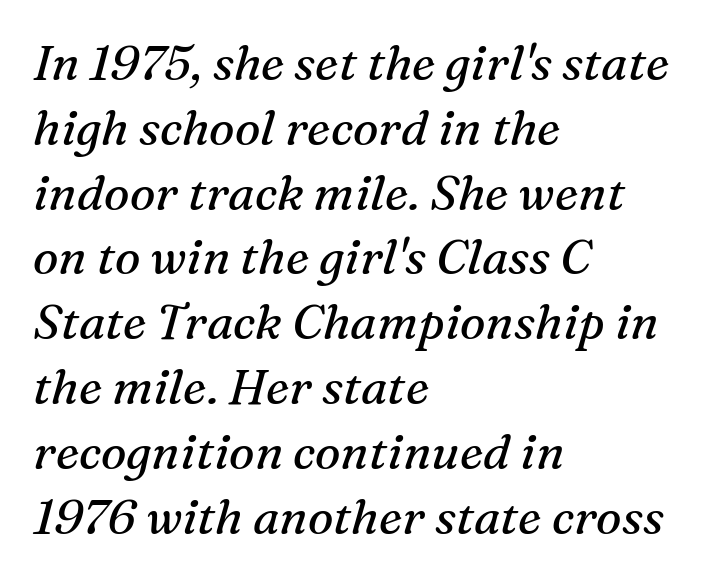
Q: Is the text bold? A: No.
Q: Is the text italic (slanted)? A: Yes, it leans right by about 16 degrees.
Q: Is the typeface a serif or a sans-serif typeface? A: Serif.
Q: Is the text underlined? A: No.
Q: How is the paragraph aligned? A: Left-aligned.
Q: Is the spacing between letters normal or unusually wide? A: Normal.
Q: Is the spacing between lines tight, normal or loose? A: Normal.
Q: Width (condensed, normal, or wide)? A: Normal.
Q: Stroke contrast? A: Medium.
Q: x-height? A: Medium.
Q: Monospaced? A: No.
